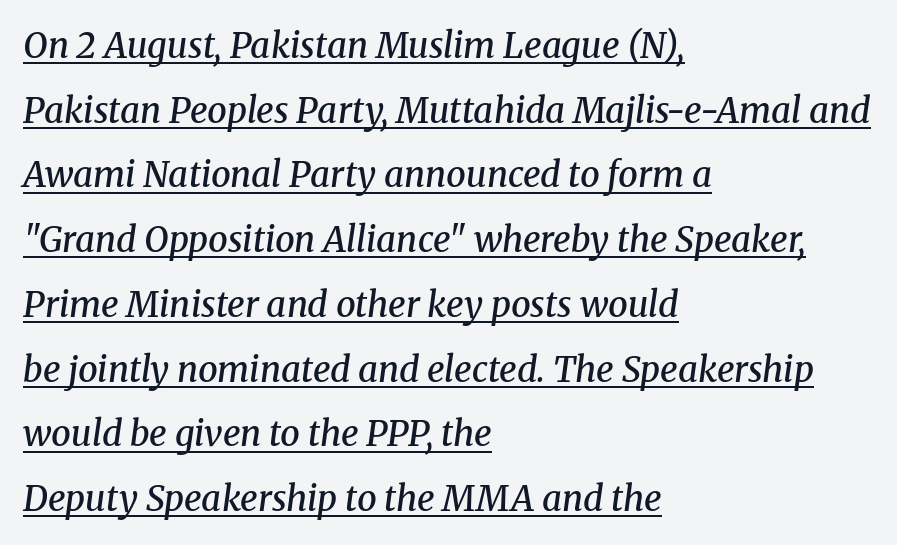
{"serif": "yes", "italic": "yes", "lean": "right", "slant_degrees": 8, "bold": "semi", "weight": "semibold", "width": "normal", "stroke_contrast": "medium", "x_height": "medium", "monospaced": "no", "underline": "yes", "align": "left", "line_spacing_ratio": 1.85, "letter_spacing": "normal", "letter_spacing_em": 0.0, "glyph_px": 35}
